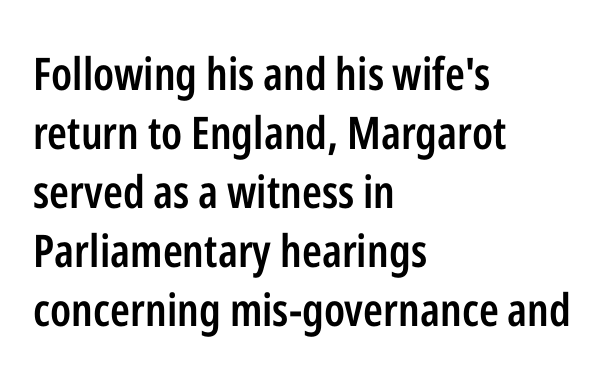
Q: Is the text bold? A: Semi-bold.
Q: Is the text italic (slanted)? A: No, it is upright.
Q: Is the typeface a serif or a sans-serif typeface? A: Sans-serif.
Q: Is the text underlined? A: No.
Q: How is the paragraph aligned? A: Left-aligned.
Q: Is the spacing between letters normal or unusually wide? A: Normal.
Q: Is the spacing between lines tight, normal or loose? A: Normal.
Q: Width (condensed, normal, or wide)? A: Condensed.
Q: Stroke contrast? A: Low.
Q: x-height? A: Medium.
Q: Monospaced? A: No.
